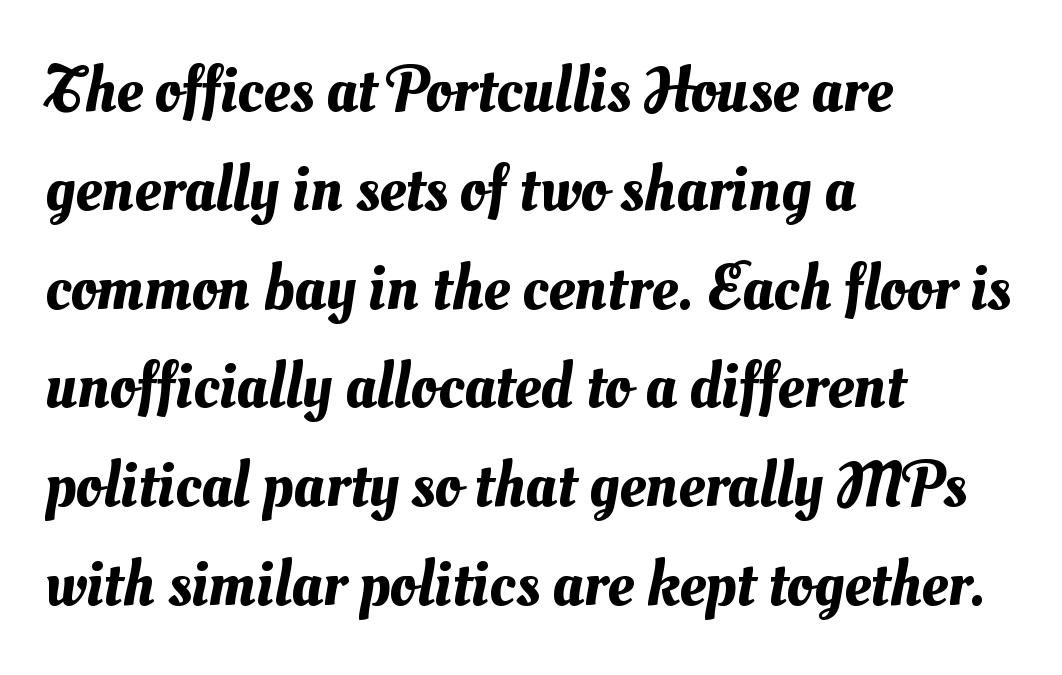
Words float on clear page, feet unadorned. Spacing between characters is what you'd get straight out of the box. These lines sit exactly where default settings would place them. Looks like regular typesetting: each glyph gets only the width it needs. The setting favours the left margin, as ordinary paragraphs usually do.
